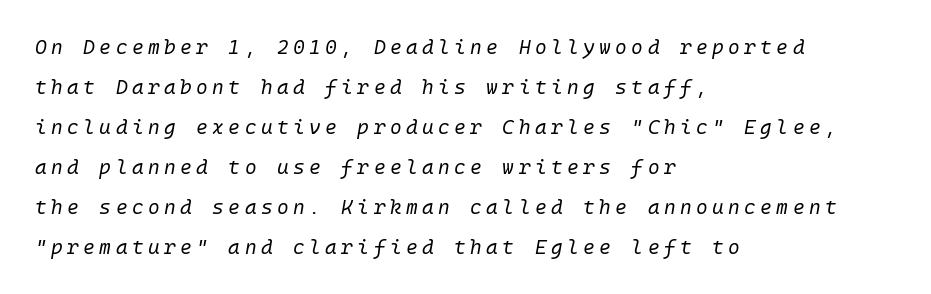
The image shows 20 px text type, italic (leaning right); set left-aligned, loose line spacing (2.0x), unusually wide letter spacing (+0.22 em), not underlined.
